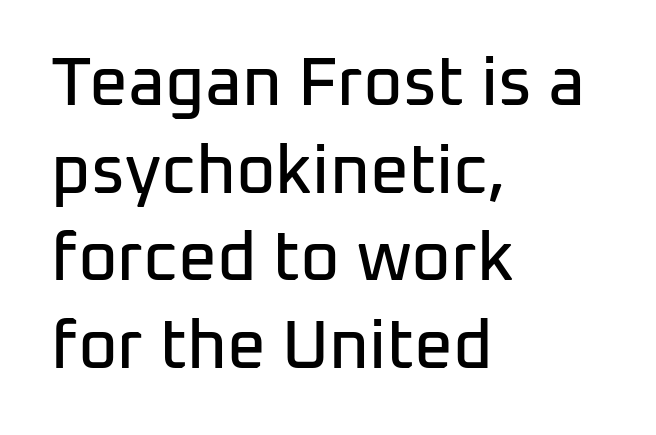
{"serif": "no", "italic": "no", "width": "normal", "stroke_contrast": "low", "x_height": "medium", "monospaced": "no", "underline": "no", "align": "left", "line_spacing": "normal", "line_spacing_ratio": 1.29, "letter_spacing": "normal", "letter_spacing_em": 0.0, "glyph_px": 68}
